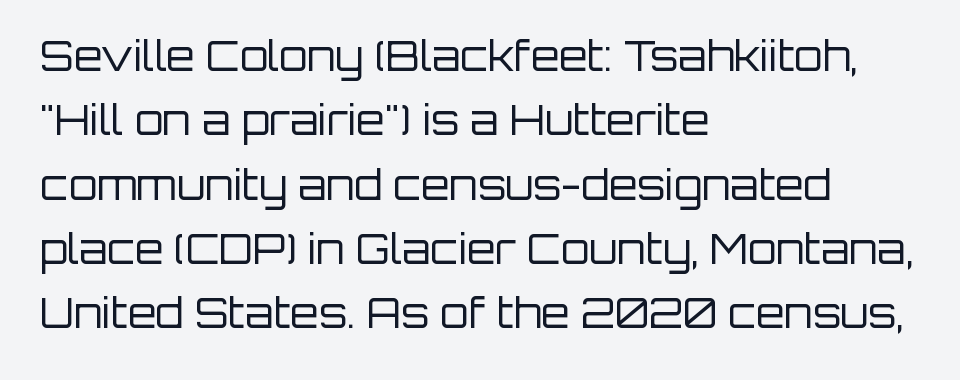
{"serif": "no", "italic": "no", "bold": "no", "weight": "regular", "width": "normal", "stroke_contrast": "low", "x_height": "large", "monospaced": "no", "underline": "no", "align": "left", "line_spacing": "normal", "line_spacing_ratio": 1.57, "letter_spacing": "normal", "letter_spacing_em": 0.0, "glyph_px": 41}
